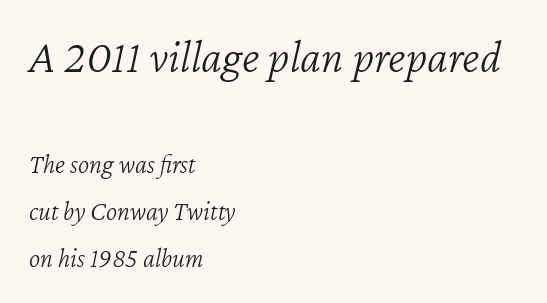
{"italic": "yes", "lean": "right", "slant_degrees": 12, "bold": "no", "weight": "light", "width": "normal", "stroke_contrast": "low", "x_height": "medium", "monospaced": "no", "underline": "no", "align": "left", "line_spacing_ratio": 1.74, "letter_spacing": "normal", "letter_spacing_em": 0.0, "larger_block": "first", "size_ratio": 1.74, "glyph_px": 47}
